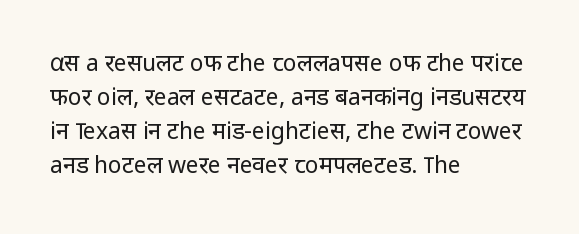
Q: Is the text bold? A: No.
Q: Is the text italic (slanted)? A: No, it is upright.
Q: Is the text underlined? A: No.
Q: How is the paragraph aligned? A: Left-aligned.
Q: Is the spacing between letters normal or unusually wide? A: Normal.
Q: Is the spacing between lines tight, normal or loose? A: Normal.
